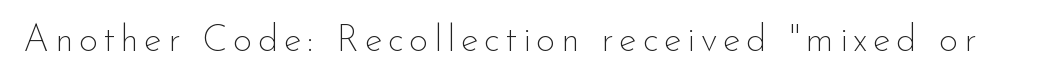
{"serif": "no", "italic": "no", "bold": "no", "weight": "thin", "width": "normal", "stroke_contrast": "low", "x_height": "small", "monospaced": "no", "underline": "no", "glyph_px": 37}
